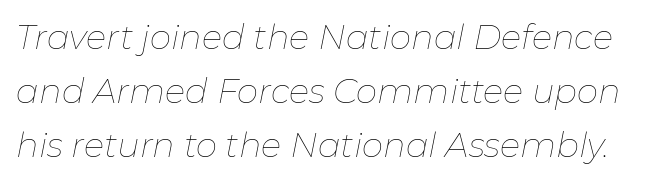
The image shows 34 px thin type, italic (leaning right); set normal line spacing (1.59x), normal letter spacing, not underlined; low stroke contrast and a medium x-height.
